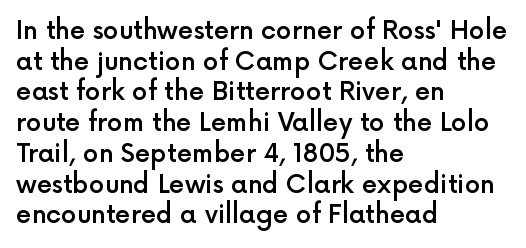
{"italic": "no", "bold": "semi", "underline": "no", "align": "left", "line_spacing_ratio": 1.23, "letter_spacing": "normal", "letter_spacing_em": 0.0, "glyph_px": 25}
